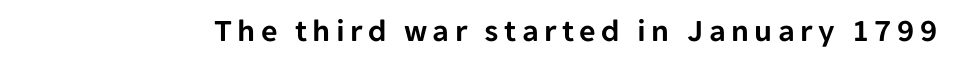
{"serif": "no", "italic": "no", "width": "normal", "stroke_contrast": "low", "x_height": "medium", "monospaced": "no", "underline": "no", "glyph_px": 32}
